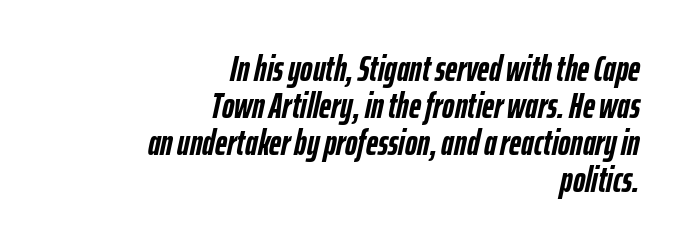
{"italic": "yes", "lean": "right", "slant_degrees": 12, "bold": "yes", "weight": "semibold", "width": "condensed", "stroke_contrast": "low", "x_height": "medium", "monospaced": "no", "underline": "no", "align": "right", "line_spacing": "tight", "line_spacing_ratio": 1.0, "letter_spacing": "normal", "letter_spacing_em": 0.0, "glyph_px": 37}
